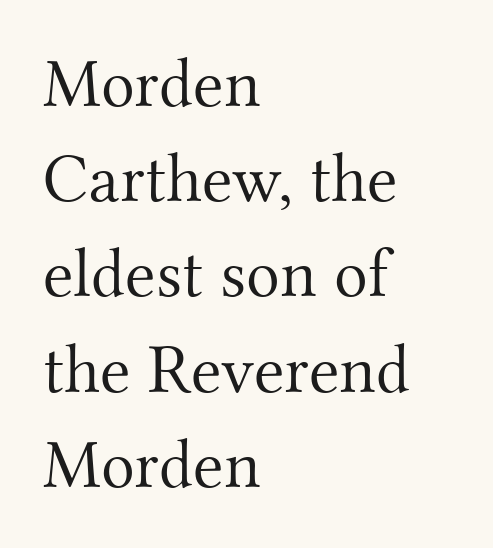
Q: Is the text bold? A: No.
Q: Is the text italic (slanted)? A: No, it is upright.
Q: Is the typeface a serif or a sans-serif typeface? A: Serif.
Q: Is the text underlined? A: No.
Q: How is the paragraph aligned? A: Left-aligned.
Q: Is the spacing between letters normal or unusually wide? A: Normal.
Q: Is the spacing between lines tight, normal or loose? A: Normal.
Q: Width (condensed, normal, or wide)? A: Normal.
Q: Stroke contrast? A: Medium.
Q: x-height? A: Small.
Q: Monospaced? A: No.
